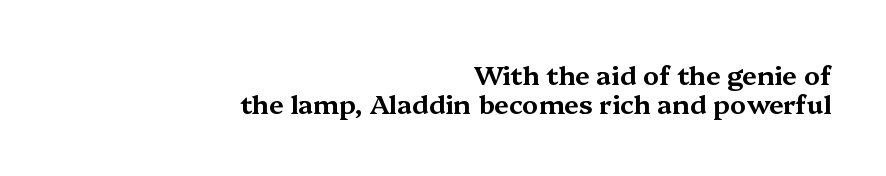
{"italic": "no", "underline": "no", "align": "right", "line_spacing": "tight", "line_spacing_ratio": 1.11, "letter_spacing": "normal", "letter_spacing_em": 0.0, "glyph_px": 26}
